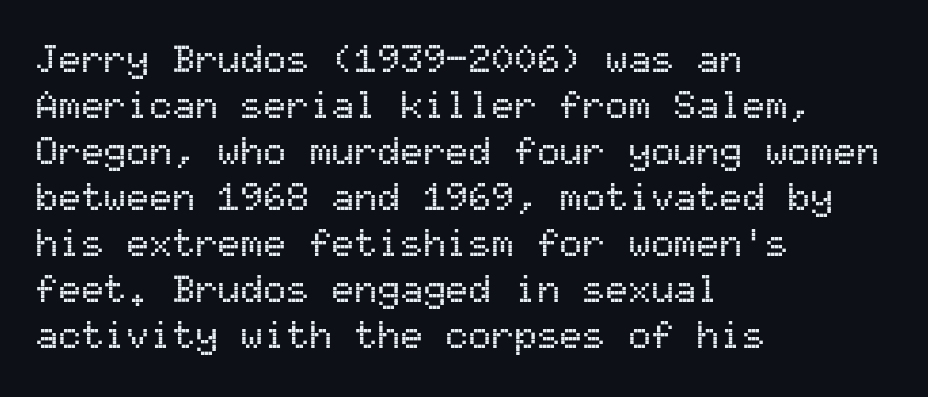
The image shows 38 px sans-serif type, upright, monospaced; set left-aligned, line spacing 1.21x, normal letter spacing, not underlined; medium stroke contrast and a medium x-height.
